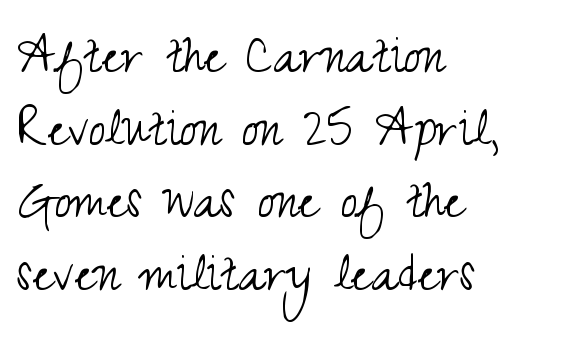
{"serif": "no", "italic": "no", "bold": "no", "weight": "light", "width": "condensed", "stroke_contrast": "medium", "x_height": "small", "monospaced": "no", "underline": "no", "align": "left", "line_spacing_ratio": 1.21, "letter_spacing": "normal", "letter_spacing_em": 0.0, "glyph_px": 60}
